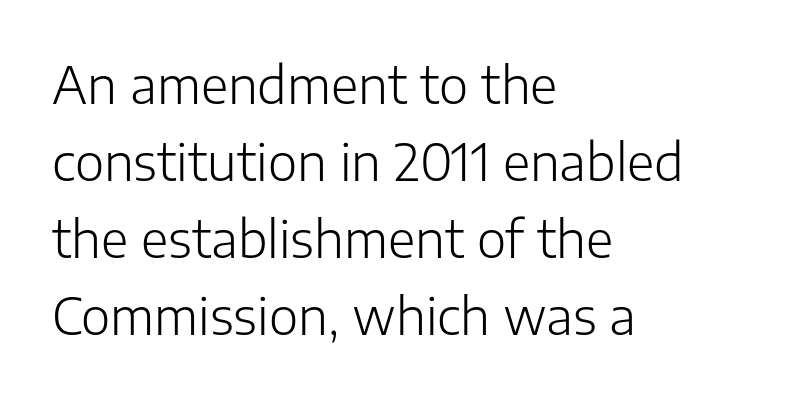
{"serif": "no", "italic": "no", "bold": "no", "weight": "light", "width": "normal", "stroke_contrast": "low", "x_height": "medium", "monospaced": "no", "underline": "no", "align": "left", "line_spacing": "normal", "line_spacing_ratio": 1.54, "letter_spacing": "normal", "letter_spacing_em": 0.0, "glyph_px": 50}
